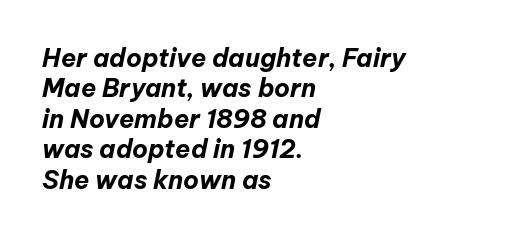
The image shows 25 px bold type, italic (leaning right); set left-aligned, line spacing 1.22x, normal letter spacing, not underlined.
